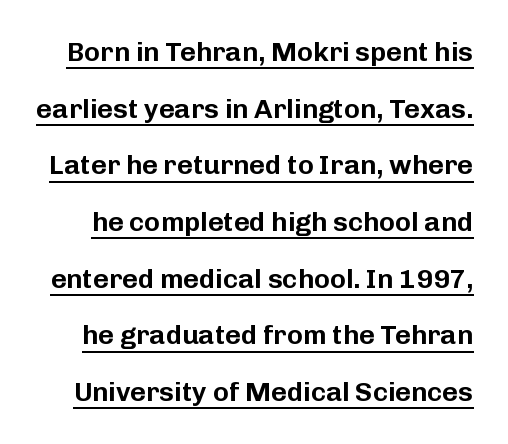
{"italic": "no", "underline": "yes", "line_spacing": "loose", "line_spacing_ratio": 2.1, "letter_spacing": "normal", "letter_spacing_em": 0.0, "glyph_px": 27}
